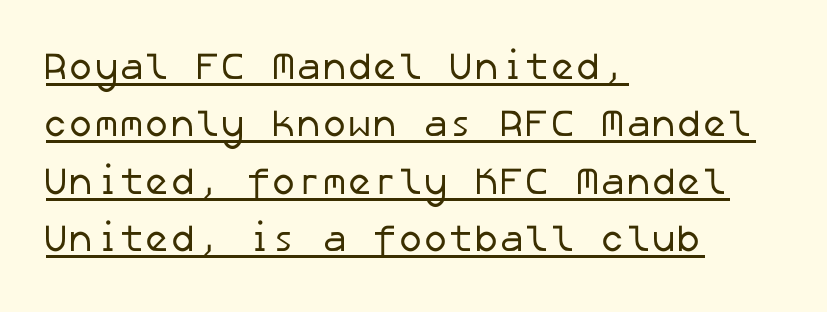
The image shows 38 px regular-weight sans-serif type; set left-aligned, normal line spacing (1.51x), normal letter spacing, underlined; low stroke contrast and a medium x-height.
